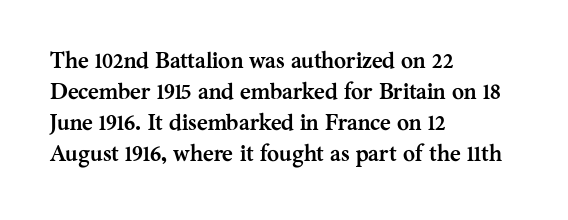
{"italic": "no", "bold": "yes", "underline": "no", "align": "left", "line_spacing": "normal", "line_spacing_ratio": 1.35, "letter_spacing": "normal", "letter_spacing_em": 0.0, "glyph_px": 23}
